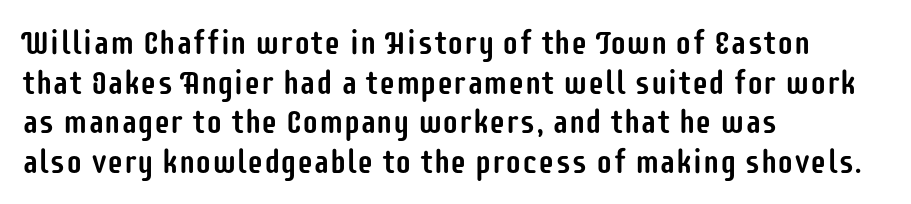
Letterform terminals end flat and unadorned throughout the passage. Type without underlining. The rendering keeps characters at their native spacing. Typeset ragged right — the left edge is the straight one.
